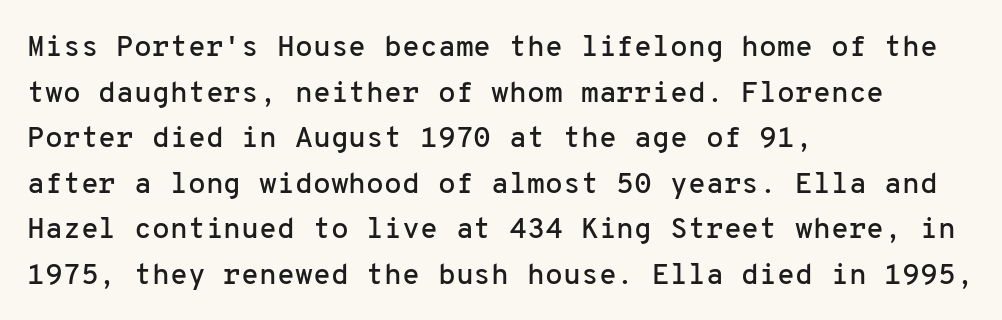
A normal amount of white space separates one row of letters from the next. Is this a sans? Yes — the strokes have no serifs. If you drew a line through each stem, it would be perfectly vertical. Glance below the letters and you will spot only blank space. Spacing verdict: monospaced, one width for all characters.
